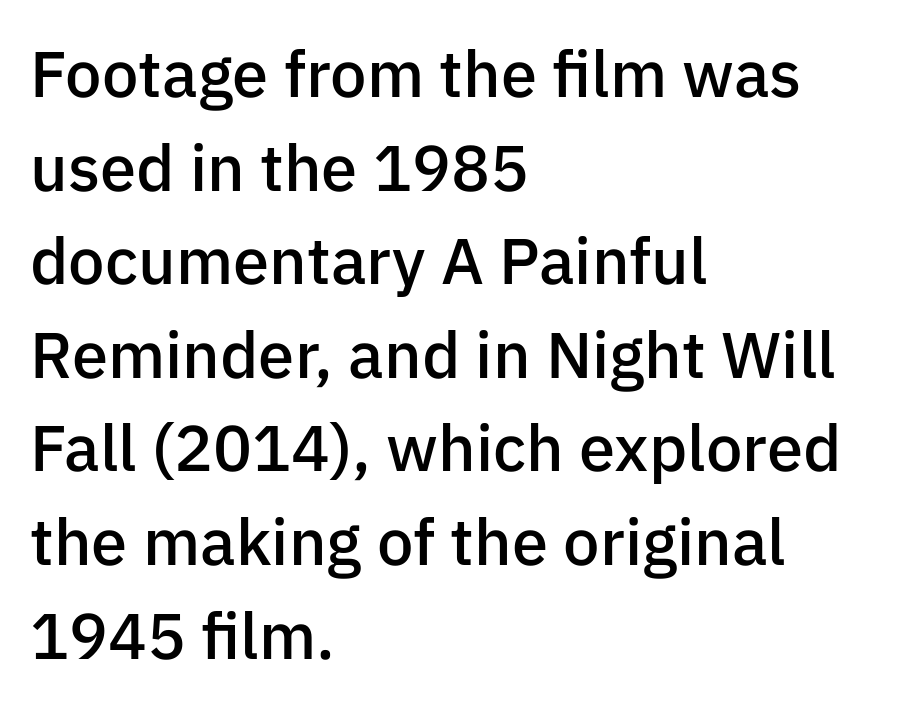
The image shows 65 px semibold sans-serif type, upright; set left-aligned, normal line spacing (1.44x), normal letter spacing, not underlined; low stroke contrast and a medium x-height.
